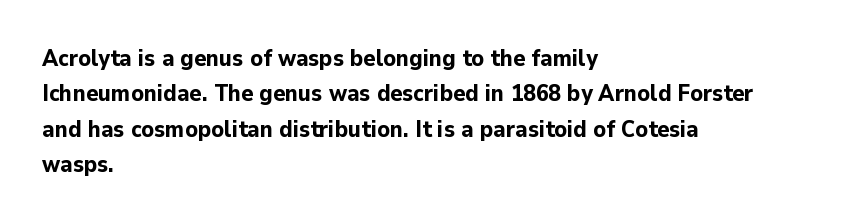
The image shows 23 px bold type, upright; set left-aligned, normal line spacing (1.54x), normal letter spacing, not underlined.
